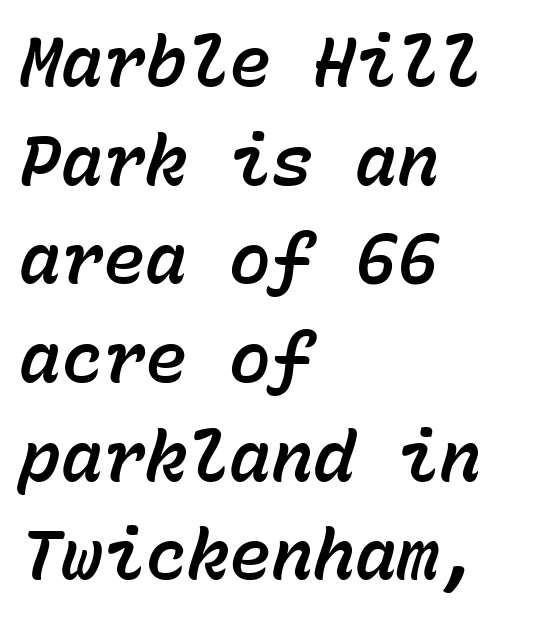
{"italic": "yes", "lean": "right", "slant_degrees": 15, "width": "normal", "stroke_contrast": "low", "x_height": "medium", "monospaced": "yes", "underline": "no", "align": "left", "line_spacing": "normal", "line_spacing_ratio": 1.41, "letter_spacing": "normal", "letter_spacing_em": 0.0, "glyph_px": 70}
